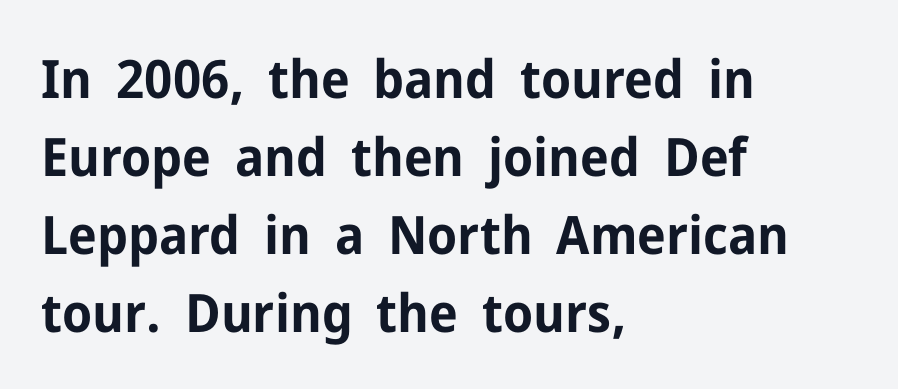
The space beneath each line is pristine and unruled. This block has exactly the height ordinary leading produces. These lines were composed using upright roman letters. You could not count columns in this text — the font is proportionally spaced. The rendering anchors every line to the left-hand side.
